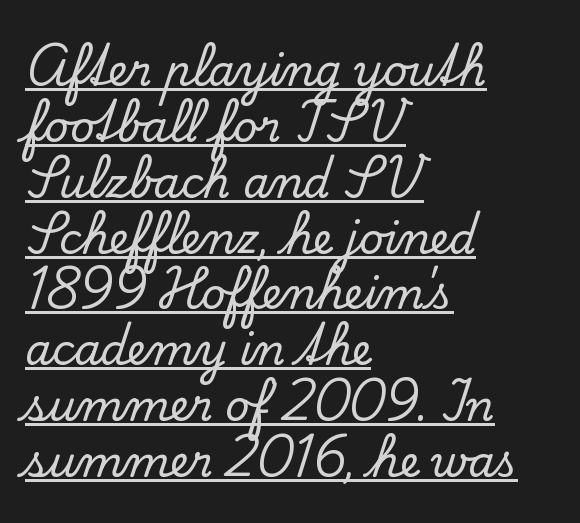
Proportional: the letters do not fall into vertical columns. The typeface chosen for these lines features serifs. Vertical spacing — default. The face used here is rendered with its standard letterfit.
